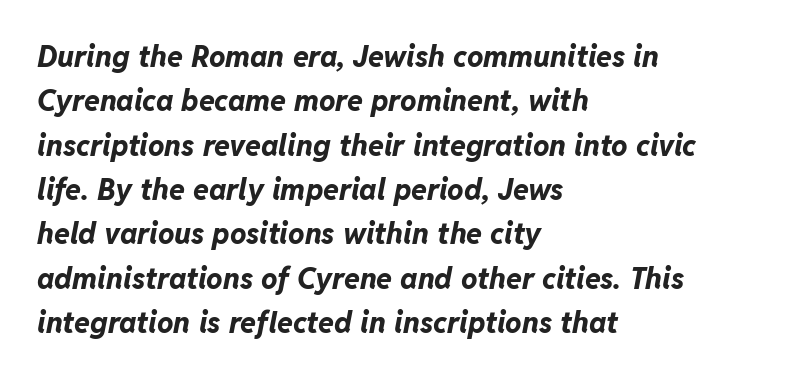
A full-strength bold gives these letters their thick strokes. An italicized treatment has been applied to the whole sample. Each letter keeps its own natural width here, so spacing adapts to shape. The rows are spaced the way most documents space them.
